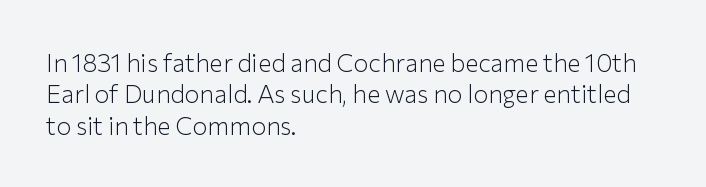
{"italic": "no", "bold": "no", "underline": "no", "align": "left", "line_spacing": "normal", "line_spacing_ratio": 1.26, "letter_spacing": "normal", "letter_spacing_em": 0.0, "glyph_px": 25}
